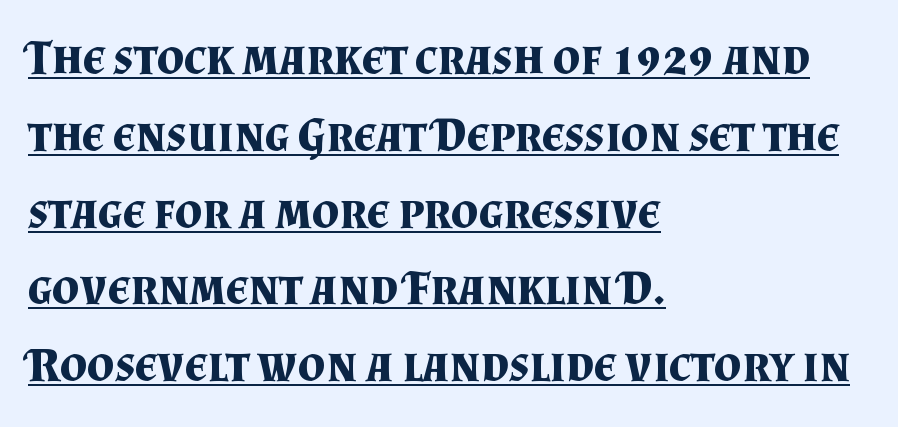
The image shows 48 px bold serif type, upright; set left-aligned, normal line spacing (1.6x), normal letter spacing, underlined; medium stroke contrast and a small x-height.
